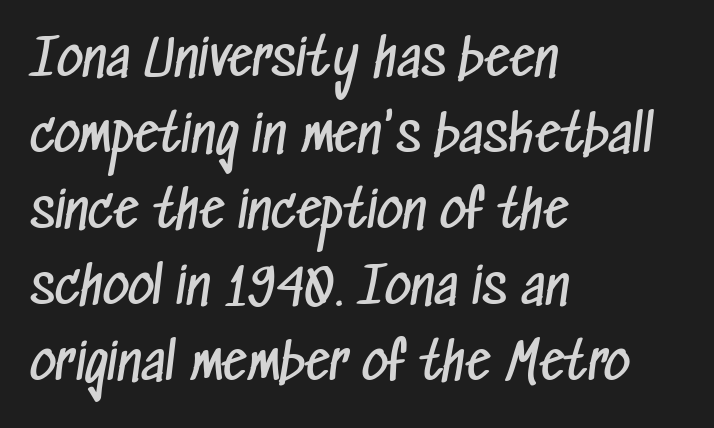
The image shows 51 px regular-weight, condensed sans-serif type; set left-aligned, normal line spacing (1.49x), normal letter spacing, not underlined; low stroke contrast and a medium x-height.
